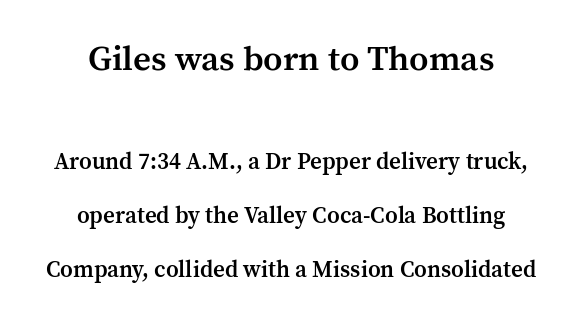
Default kerning and tracking; the words read as compact shapes. You could not count columns in this text — the font is proportionally spaced. Here the first block reads like a headline and the second like body copy. You could fit nearly another row in the gap between these rows. Any mark beneath the type? The region is blank.
